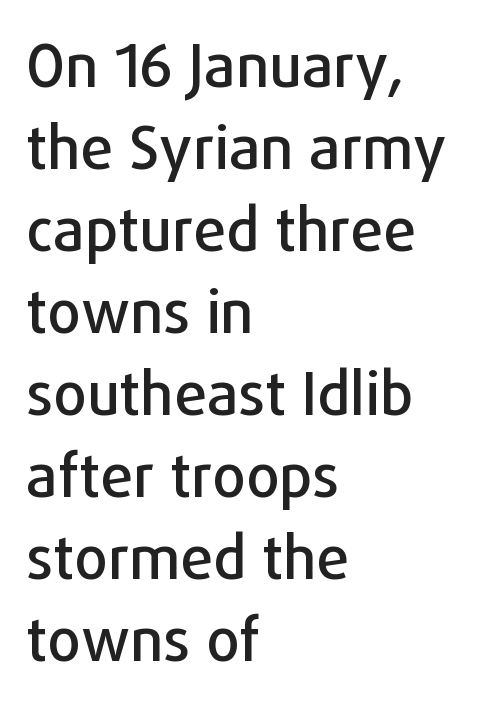
The image shows 59 px sans-serif type, upright; set left-aligned, normal line spacing (1.39x), normal letter spacing, not underlined; low stroke contrast and a medium x-height.
